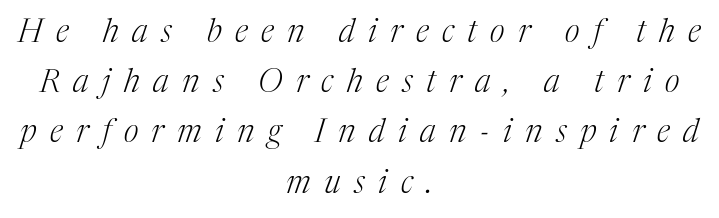
{"serif": "yes", "italic": "yes", "lean": "right", "slant_degrees": 17, "bold": "no", "weight": "light", "width": "normal", "stroke_contrast": "medium", "x_height": "medium", "monospaced": "no", "underline": "no", "align": "center", "line_spacing": "normal", "line_spacing_ratio": 1.57, "letter_spacing": "wide", "letter_spacing_em": 0.42, "glyph_px": 32}
